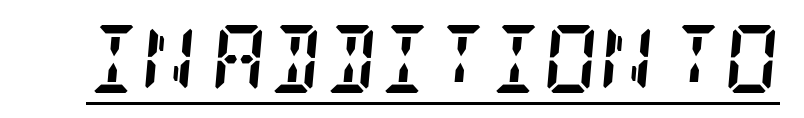
Decoration check: the copy is underlined. Observe the ordinary spacing: letters are neighbours, not strangers. The axis of the letterforms is tilted away from vertical. Emphasis by weight is at full strength: bold.
